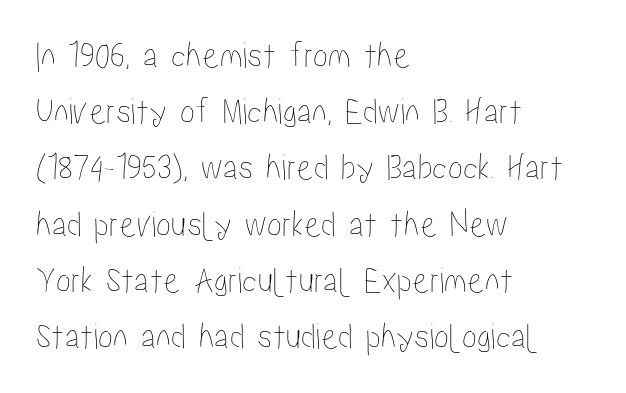
{"italic": "no", "width": "condensed", "stroke_contrast": "low", "x_height": "medium", "monospaced": "no", "underline": "no", "align": "left", "line_spacing": "normal", "line_spacing_ratio": 1.48, "letter_spacing": "normal", "letter_spacing_em": 0.0, "glyph_px": 38}
